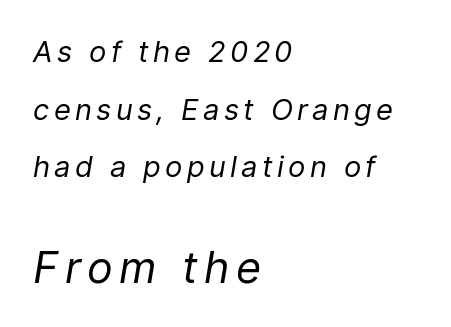
Q: Is the text bold? A: No.
Q: Is the text italic (slanted)? A: Yes, it leans right by about 9 degrees.
Q: Is the text underlined? A: No.
Q: How is the paragraph aligned? A: Left-aligned.
Q: Is the spacing between lines tight, normal or loose? A: Loose.
Q: Which block of text is set in a larger size, the first (top) or the second (bottom)? A: The second (bottom) one.
Q: Width (condensed, normal, or wide)? A: Normal.
Q: Stroke contrast? A: Low.
Q: x-height? A: Medium.
Q: Monospaced? A: No.
